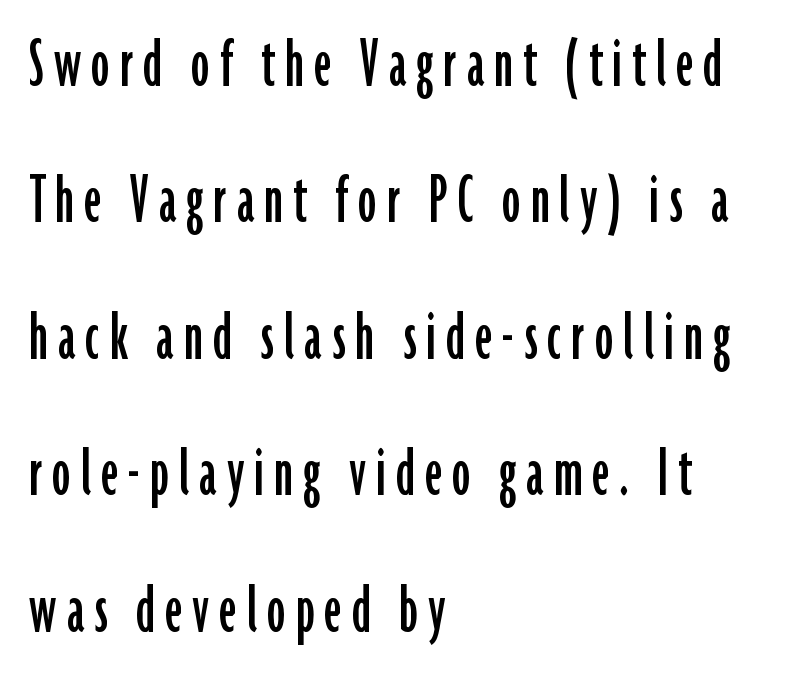
Q: Is the text italic (slanted)? A: No, it is upright.
Q: Is the typeface a serif or a sans-serif typeface? A: Sans-serif.
Q: Is the text underlined? A: No.
Q: How is the paragraph aligned? A: Left-aligned.
Q: Width (condensed, normal, or wide)? A: Condensed.
Q: Stroke contrast? A: Low.
Q: x-height? A: Medium.
Q: Monospaced? A: No.
